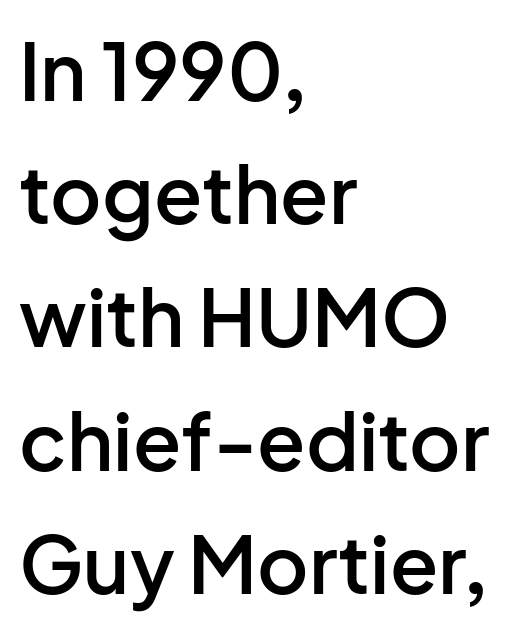
How would I describe the line gaps? Plain and ordinary. Line starts are locked; line ends wander. Ascenders rise straight up at ninety degrees. Letterform terminals end flat and unadorned throughout the passage. The tracking reads as untouched default to a designer's eye. The letters advance in unequal steps, a hallmark of proportional type.
